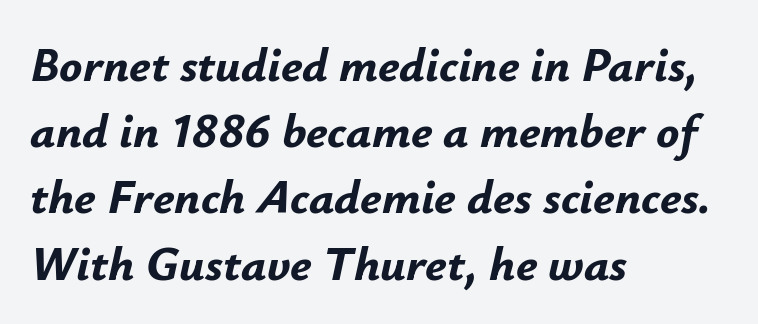
Do the characters align in a grid? No, the font is proportional. The axis of the letterforms is tilted away from vertical. How would I describe the line gaps? Plain and ordinary. Notice how the passage keeps a crisp vertical edge on the left only. Glance below the letters and you will spot only blank space.
